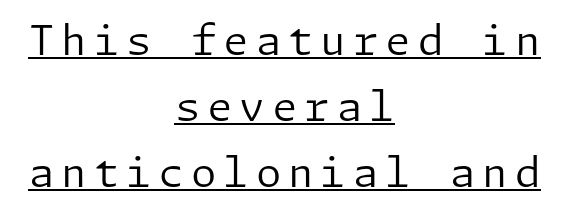
A student would call this center alignment; a typographer would say set centered. The rendering uses the underline text-decoration. Summary of vertical rhythm: regular, with standard interline spacing. This is the regular roman posture of the typeface. Each letter's strokes conclude bluntly, with no projecting serifs.
